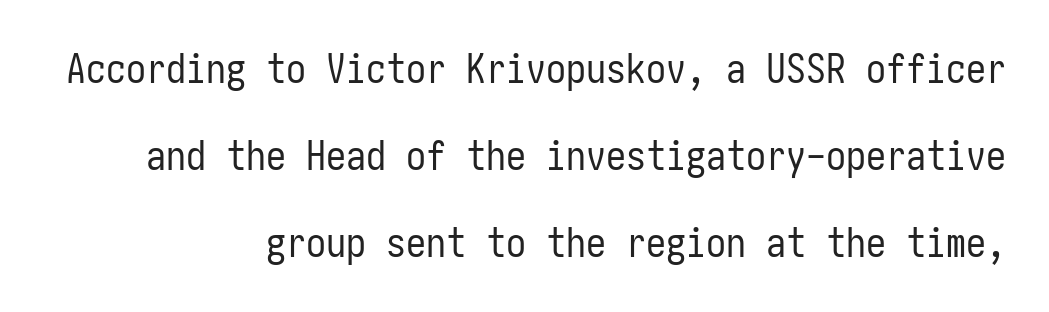
The image shows 40 px regular-weight, condensed sans-serif type, upright; set right-aligned, loose line spacing (2.18x), normal letter spacing, not underlined; low stroke contrast and a medium x-height.
